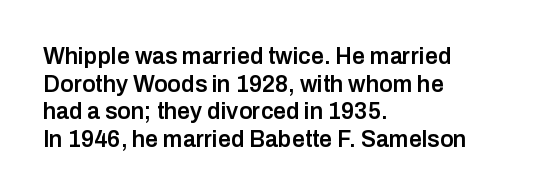
The image shows 23 px text type, upright; set left-aligned, line spacing 1.2x, normal letter spacing, not underlined.
